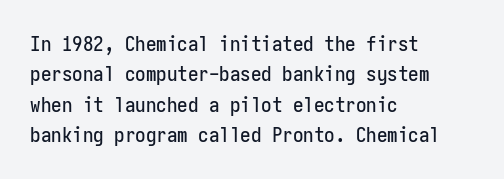
{"italic": "no", "underline": "no", "align": "left", "line_spacing": "normal", "line_spacing_ratio": 1.45, "letter_spacing": "normal", "letter_spacing_em": 0.0, "glyph_px": 21}
